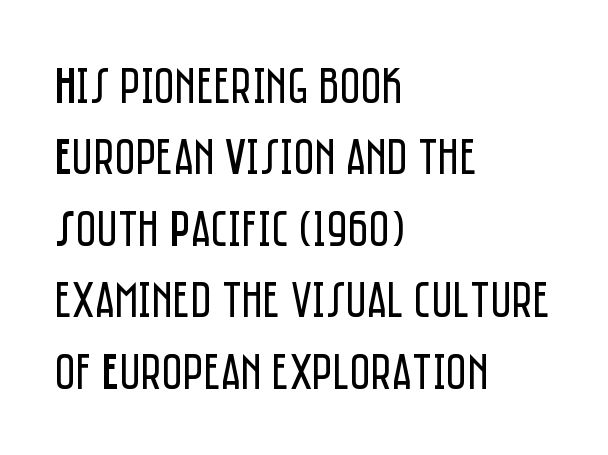
Posture: vertical. Vertically, the passage feels balanced, rows spaced as you'd expect. Layout note: lines flush left. Typographically, this falls in the sans-serif category.
